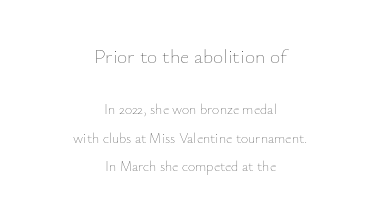
The image shows 20 px text type, upright; set centered, loose line spacing (2.05x), normal letter spacing, not underlined; the first (top) block is 1.43x larger.
